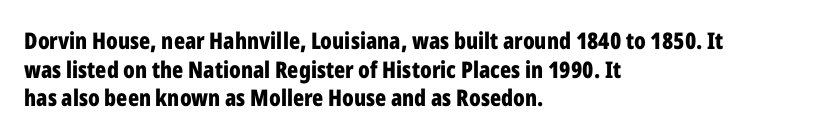
In CSS terms this would be text-align: left. On the weight axis this lands at bold, roughly 700. No word sits above an underline. Regarding leading, the lines here are spaced in the standard way. Quick note: not italic, upright. Glyph-to-glyph distance matches everyday printed text.
